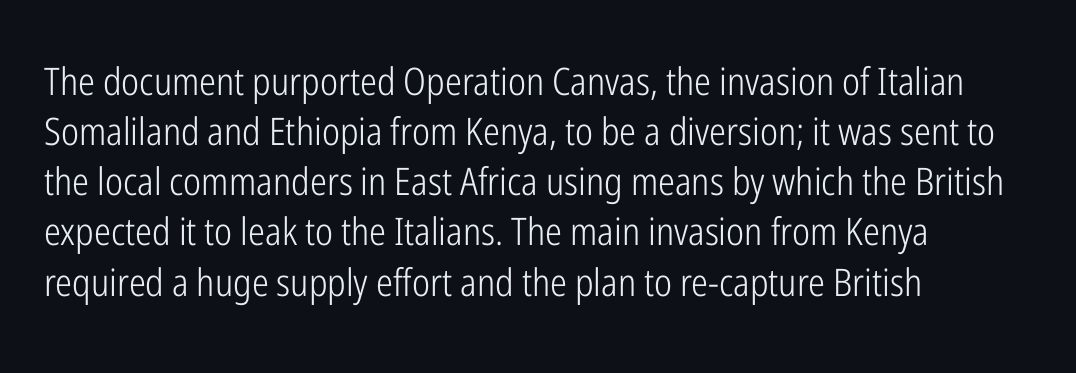
One-word summary of the alignment: left. Does the leading feel generous? No, just average. Nobody drew a line under any word here. Spacing verdict: proportional, widths tailored to each character. What kind of face is this? One without serifs — a sans.
